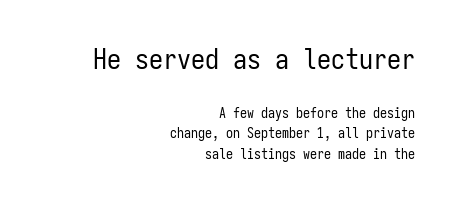
Q: Is the text bold? A: No.
Q: Is the text italic (slanted)? A: No, it is upright.
Q: Is the typeface a serif or a sans-serif typeface? A: Sans-serif.
Q: Is the text underlined? A: No.
Q: How is the paragraph aligned? A: Right-aligned.
Q: Is the spacing between letters normal or unusually wide? A: Normal.
Q: Is the spacing between lines tight, normal or loose? A: Normal.
Q: Which block of text is set in a larger size, the first (top) or the second (bottom)? A: The first (top) one.
Q: Width (condensed, normal, or wide)? A: Condensed.
Q: Stroke contrast? A: Low.
Q: x-height? A: Medium.
Q: Monospaced? A: Yes.
